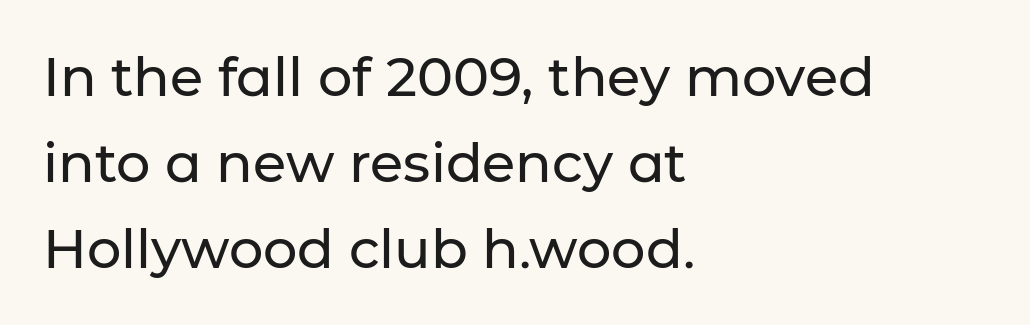
The image shows 54 px sans-serif type, upright; set left-aligned, normal line spacing (1.59x), normal letter spacing, not underlined; low stroke contrast and a medium x-height.
